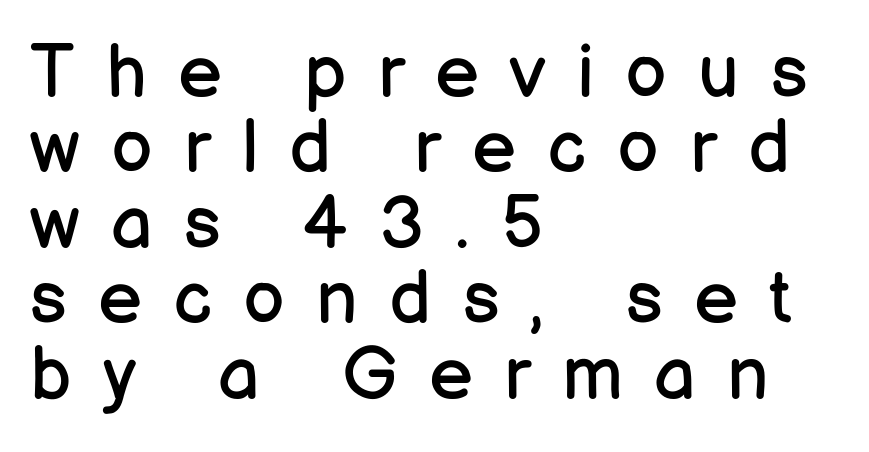
Characters follow at a spacing far wider than the type designer built in. The lettering holds an erect, upright posture throughout. You could not count columns in this text — the font is proportionally spaced. Line beginnings align vertically; line endings do not.
